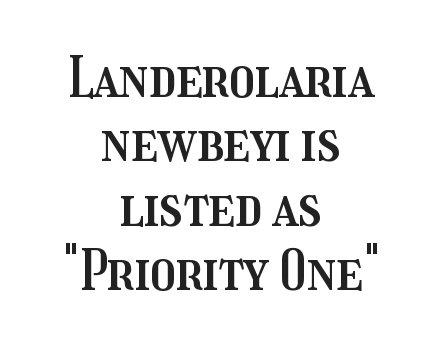
The image shows 56 px condensed type, upright; set centered, tight line spacing (1.15x), normal letter spacing, not underlined; medium stroke contrast and a medium x-height.
